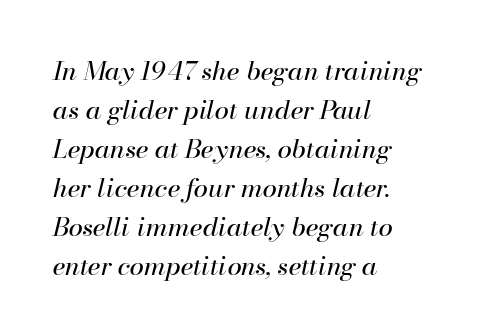
The image shows 26 px text type, italic (leaning right); set left-aligned, normal line spacing (1.5x), normal letter spacing, not underlined.
